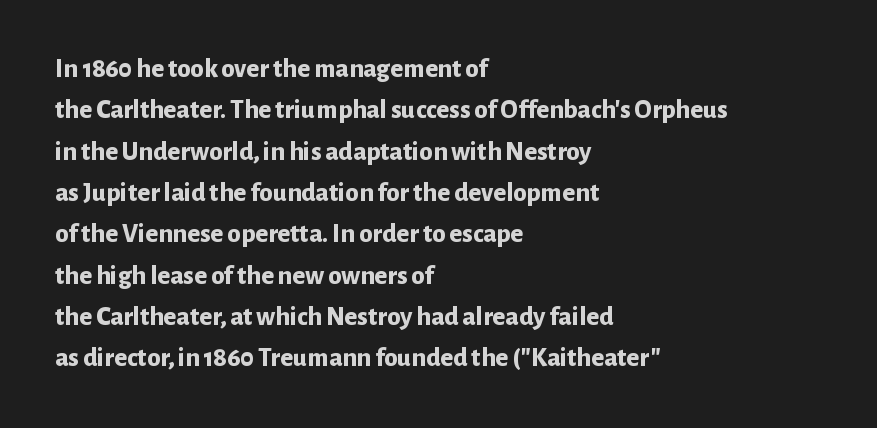
{"italic": "no", "bold": "yes", "underline": "no", "align": "left", "line_spacing": "normal", "line_spacing_ratio": 1.53, "letter_spacing": "normal", "letter_spacing_em": 0.0, "glyph_px": 27}
